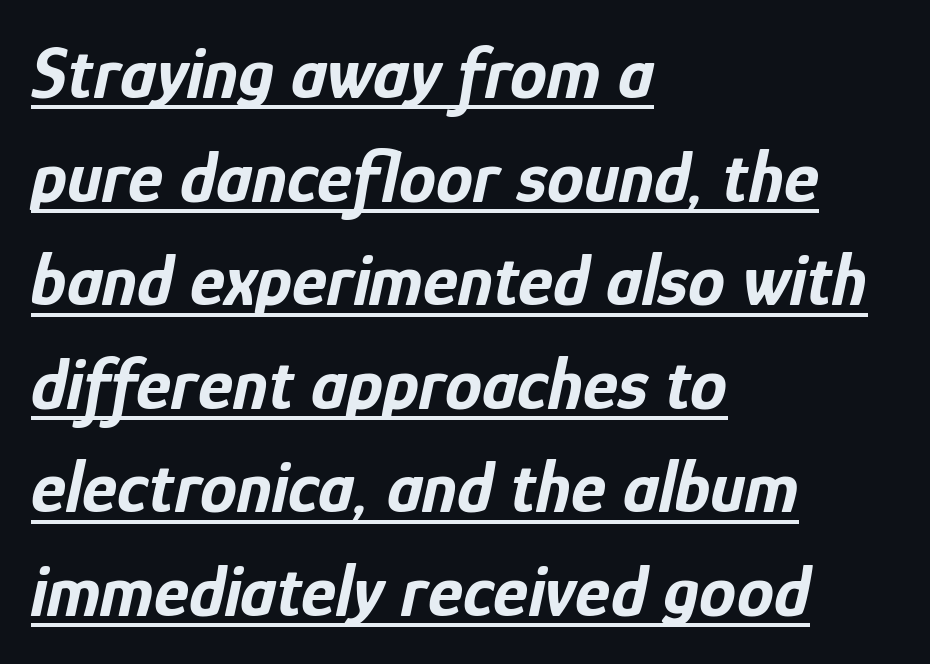
{"italic": "yes", "lean": "right", "slant_degrees": 12, "bold": "yes", "weight": "bold", "width": "condensed", "stroke_contrast": "low", "x_height": "medium", "monospaced": "no", "underline": "yes", "align": "left", "line_spacing": "normal", "line_spacing_ratio": 1.4, "letter_spacing": "normal", "letter_spacing_em": 0.0, "glyph_px": 74}
